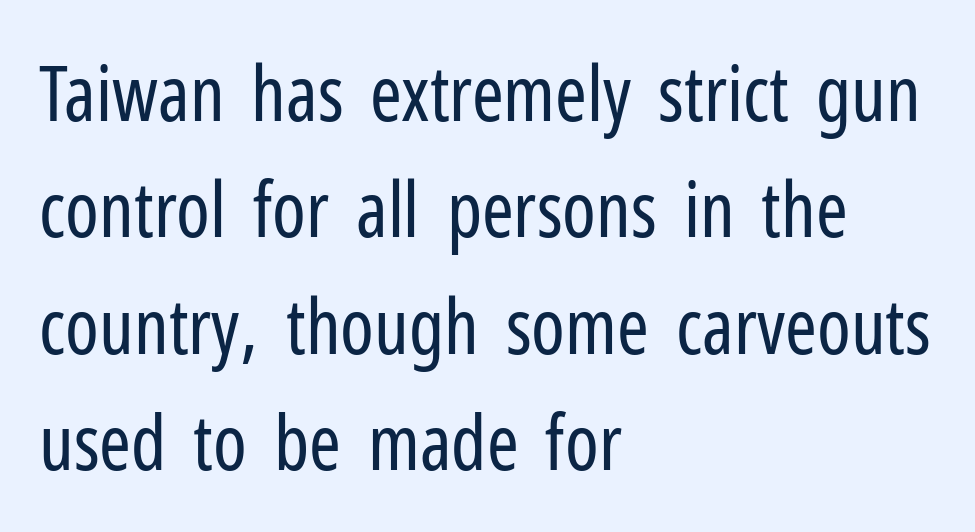
The image shows 76 px regular-weight, condensed sans-serif type, upright; set left-aligned, normal line spacing (1.53x), normal letter spacing, not underlined; low stroke contrast and a medium x-height.
